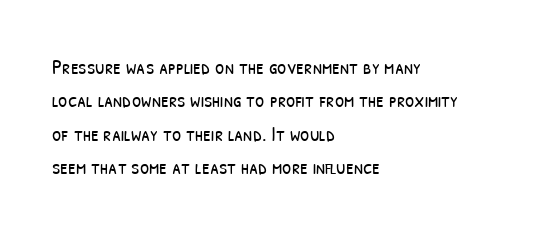
Check under the words: just untouched page. This sample uses plain, unmodified letter spacing. The compositor pushed each line to the left boundary. Nothing heavy about these letters — not bold at all.
